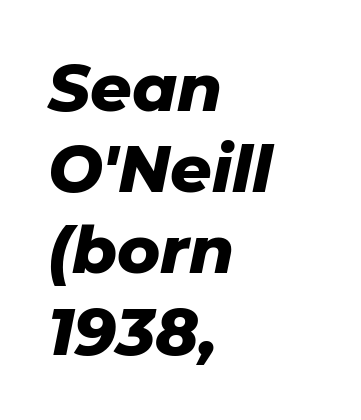
Heavy, bold letterforms. This sample keeps an unexceptional amount of space between lines. Caption: multi-line text, flush left, ragged right. This sample uses an oblique cut, with every glyph tilted off the vertical. Has an underline been added? It has not. Is this a fixed-width face? No — the glyphs have proportional, varying widths.
